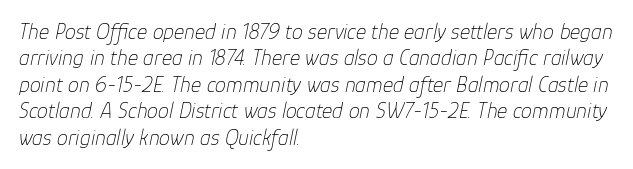
The image shows 22 px text type, italic (leaning right); set left-aligned, line spacing 1.2x, normal letter spacing, not underlined.
